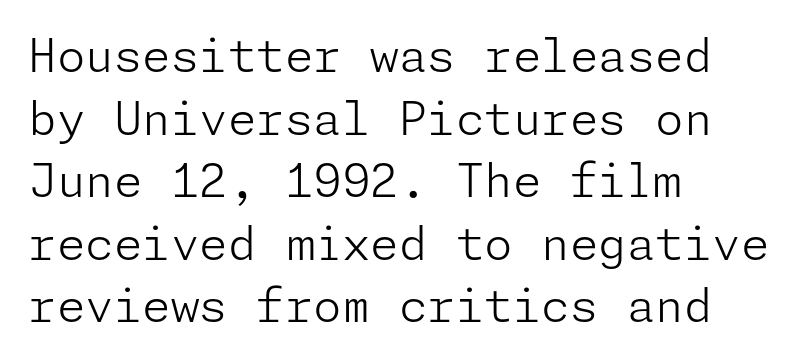
The image shows 46 px light sans-serif type, upright; set left-aligned, normal line spacing (1.36x), normal letter spacing, not underlined; low stroke contrast and a medium x-height.
